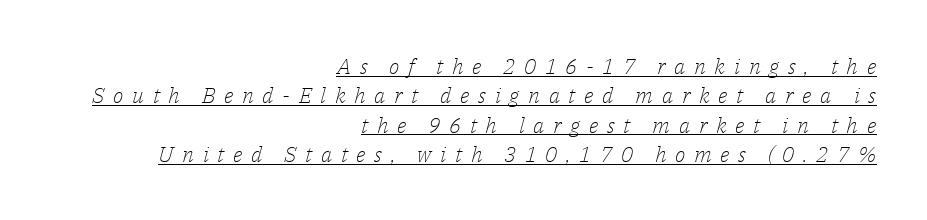
{"italic": "yes", "lean": "right", "slant_degrees": 14, "bold": "no", "underline": "yes", "align": "right", "line_spacing": "normal", "line_spacing_ratio": 1.33, "letter_spacing": "wide", "letter_spacing_em": 0.39, "glyph_px": 22}
